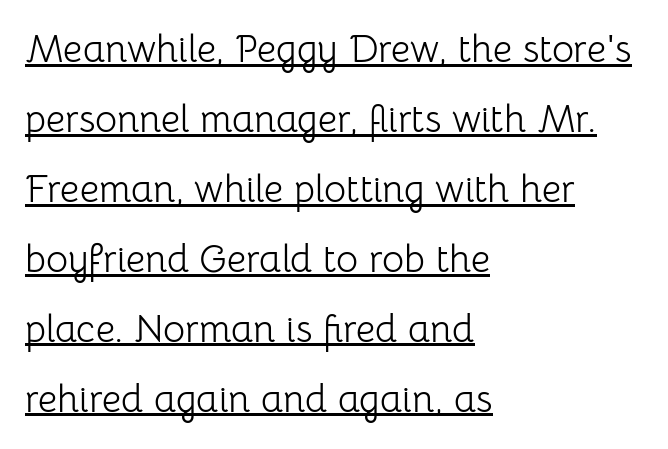
The image shows 38 px light sans-serif type, upright; set left-aligned, line spacing 1.84x, normal letter spacing, underlined; low stroke contrast and a medium x-height.
